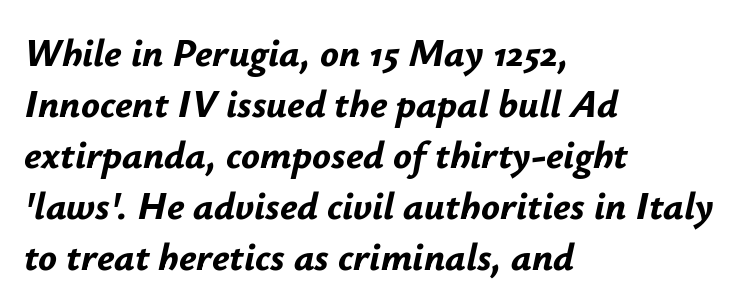
This sample has the flowing, uneven cadence of proportional lettering. This rendering features lettering with no underline. The gaps between neighbouring characters are ordinary and unremarkable. Baseline-to-baseline distance is the conventional proportion of letter height. Pretty heavy lettering here — definitely bold.
